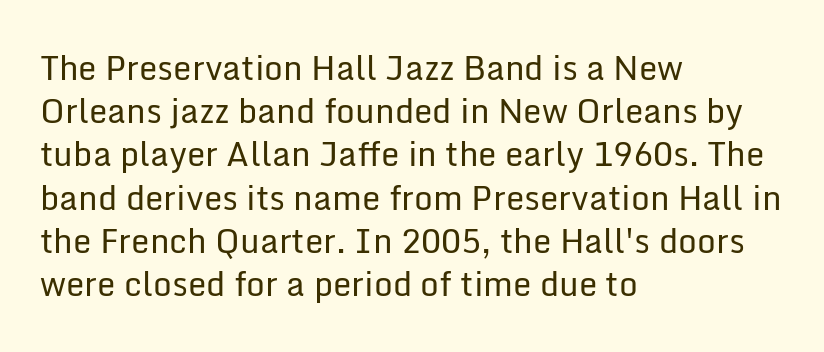
Q: Is the text bold? A: No.
Q: Is the text italic (slanted)? A: No, it is upright.
Q: Is the typeface a serif or a sans-serif typeface? A: Sans-serif.
Q: Is the text underlined? A: No.
Q: How is the paragraph aligned? A: Left-aligned.
Q: Is the spacing between letters normal or unusually wide? A: Normal.
Q: Is the spacing between lines tight, normal or loose? A: Normal.
Q: Width (condensed, normal, or wide)? A: Normal.
Q: Stroke contrast? A: Low.
Q: x-height? A: Medium.
Q: Monospaced? A: No.
